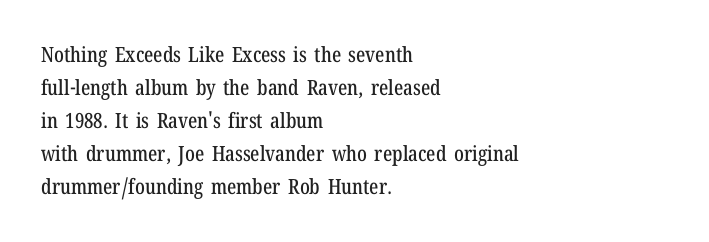
Do the letters lean? They stand straight. You could call the tracking neutral — neither tight nor loose. The passage shown is not underscored anywhere. The ragged edge is on the right, which tells us the setting is flush left. Students, observe: this is what conventionally led text looks like.
